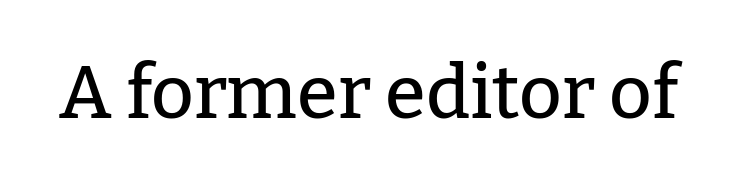
The image shows 74 px serif type, upright; set normal letter spacing, not underlined; low stroke contrast and a medium x-height.
